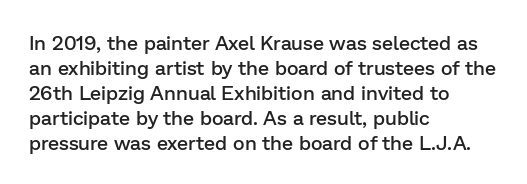
Where is the straight margin? On the left. Each glyph is drawn with semibold strokes, heavier than normal yet not fully bold. The passage shown is not underscored anywhere. Whoever set this chose a conventional vertical rhythm. Upright lettering throughout.
